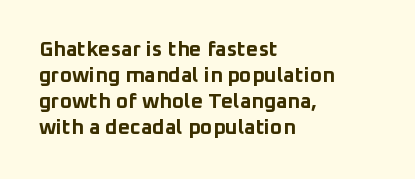
Q: Is the text bold? A: Yes.
Q: Is the text italic (slanted)? A: No, it is upright.
Q: Is the text underlined? A: No.
Q: How is the paragraph aligned? A: Left-aligned.
Q: Is the spacing between letters normal or unusually wide? A: Normal.
